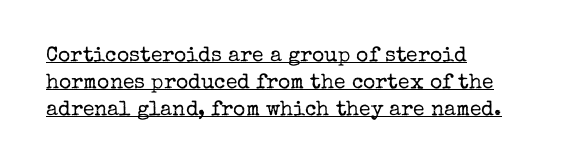
{"italic": "no", "bold": "no", "underline": "yes", "align": "left", "line_spacing": "normal", "line_spacing_ratio": 1.28, "letter_spacing": "normal", "letter_spacing_em": 0.0, "glyph_px": 21}
